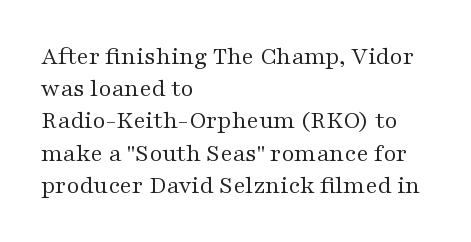
Q: Is the text bold? A: No.
Q: Is the text italic (slanted)? A: No, it is upright.
Q: Is the text underlined? A: No.
Q: How is the paragraph aligned? A: Left-aligned.
Q: Is the spacing between letters normal or unusually wide? A: Normal.
Q: Is the spacing between lines tight, normal or loose? A: Normal.
